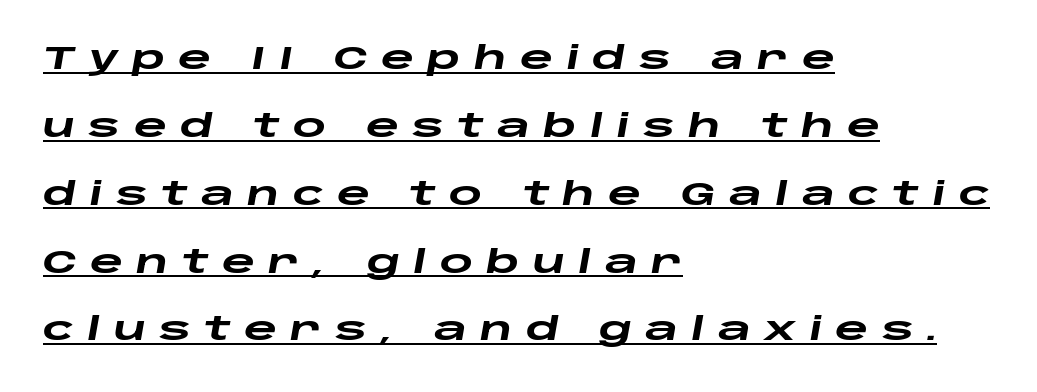
Q: Is the text bold? A: Yes.
Q: Is the text italic (slanted)? A: Yes, it leans right by about 10 degrees.
Q: Is the text underlined? A: Yes.
Q: How is the paragraph aligned? A: Left-aligned.
Q: Is the spacing between letters normal or unusually wide? A: Unusually wide.
Q: Is the spacing between lines tight, normal or loose? A: Loose.
Q: Width (condensed, normal, or wide)? A: Wide.
Q: Stroke contrast? A: Low.
Q: x-height? A: Large.
Q: Monospaced? A: No.
